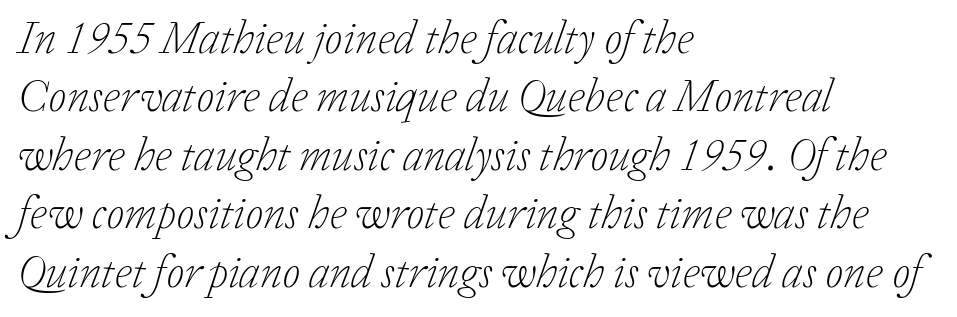
{"serif": "yes", "italic": "yes", "lean": "right", "slant_degrees": 20, "bold": "no", "weight": "light", "width": "normal", "stroke_contrast": "low", "x_height": "medium", "monospaced": "no", "underline": "no", "align": "left", "line_spacing": "normal", "line_spacing_ratio": 1.27, "letter_spacing": "normal", "letter_spacing_em": 0.0, "glyph_px": 46}
